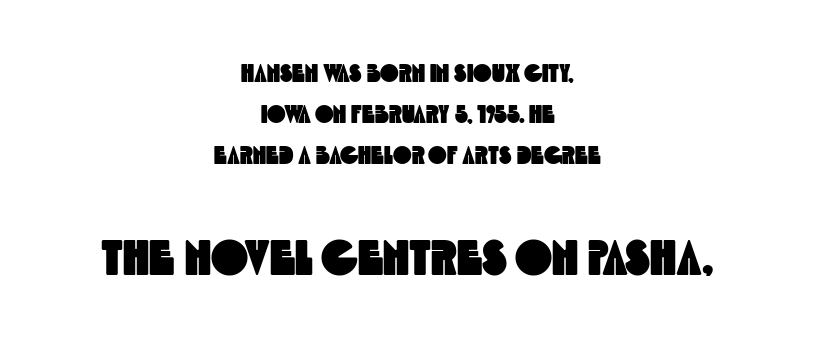
The image shows 50 px condensed sans-serif type; set centered, normal line spacing (1.64x), normal letter spacing, not underlined; the second (bottom) block is 2.0x larger; a large x-height.
